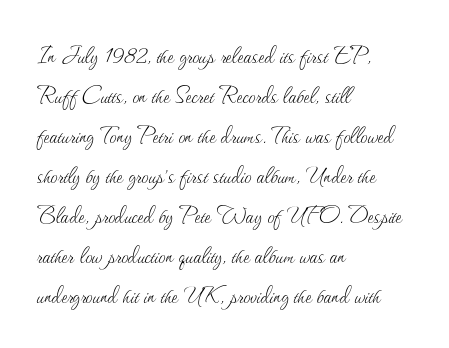
The rendering uses natural spacing where letterforms have individual widths. Heft: none added — not bold. Anything drawn beneath the words? Only blank space. The paragraph shown leans on its left margin. Observe the ordinary spacing: letters are neighbours, not strangers.
